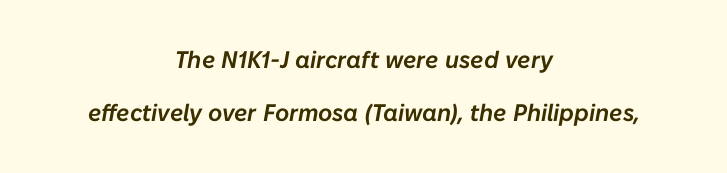
Observe the lean: these are italic letterforms. You could call the tracking neutral — neither tight nor loose. Summary of vertical rhythm: relaxed, with wide interline spacing. Lines of text with bare space underneath. Short and long lines alike share a common midpoint.
